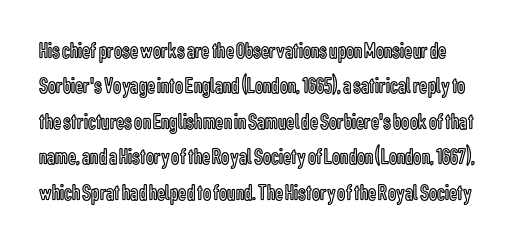
The image shows 23 px text type, upright; set normal line spacing (1.54x), normal letter spacing, not underlined.
